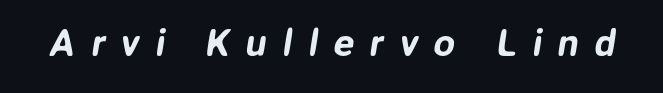
Q: Is the typeface a serif or a sans-serif typeface? A: Sans-serif.
Q: Is the text underlined? A: No.
Q: Is the spacing between letters normal or unusually wide? A: Unusually wide.
Q: Width (condensed, normal, or wide)? A: Normal.
Q: Stroke contrast? A: Low.
Q: x-height? A: Medium.
Q: Monospaced? A: No.
